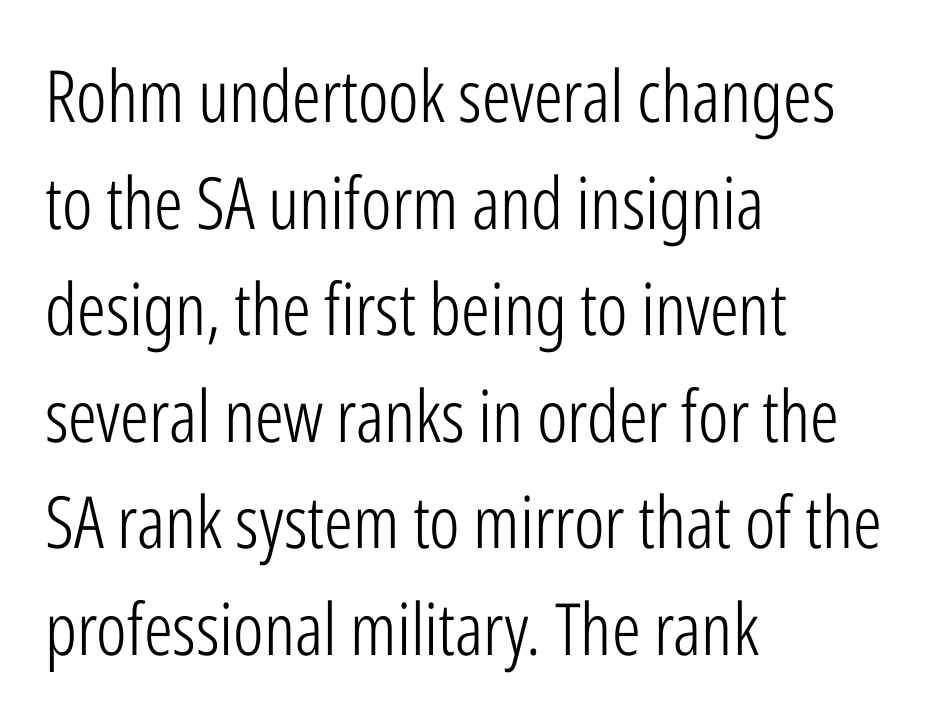
Q: Is the text bold? A: No.
Q: Is the text italic (slanted)? A: No, it is upright.
Q: Is the typeface a serif or a sans-serif typeface? A: Sans-serif.
Q: Is the text underlined? A: No.
Q: How is the paragraph aligned? A: Left-aligned.
Q: Is the spacing between letters normal or unusually wide? A: Normal.
Q: Is the spacing between lines tight, normal or loose? A: Normal.
Q: Width (condensed, normal, or wide)? A: Condensed.
Q: Stroke contrast? A: Low.
Q: x-height? A: Medium.
Q: Monospaced? A: No.
